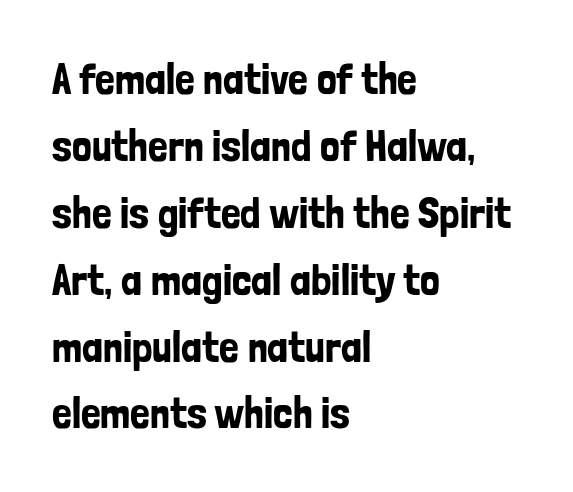
{"serif": "no", "italic": "no", "width": "condensed", "stroke_contrast": "low", "x_height": "medium", "monospaced": "no", "underline": "no", "align": "left", "line_spacing": "normal", "line_spacing_ratio": 1.52, "letter_spacing": "normal", "letter_spacing_em": 0.0, "glyph_px": 44}
